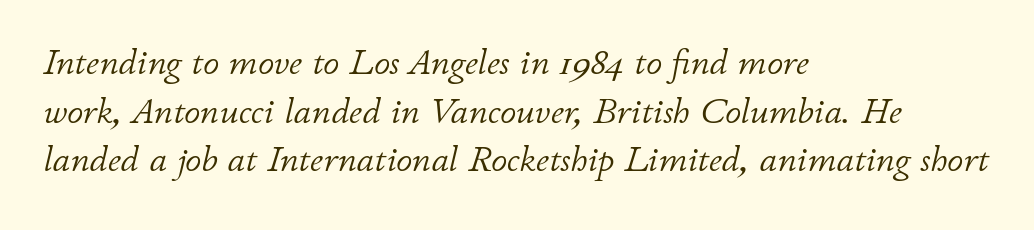
Q: Is the text bold? A: No.
Q: Is the text italic (slanted)? A: Yes, it leans right by about 11 degrees.
Q: Is the text underlined? A: No.
Q: How is the paragraph aligned? A: Left-aligned.
Q: Is the spacing between letters normal or unusually wide? A: Normal.
Q: Is the spacing between lines tight, normal or loose? A: Normal.
Q: Width (condensed, normal, or wide)? A: Normal.
Q: Stroke contrast? A: Low.
Q: x-height? A: Small.
Q: Monospaced? A: No.
